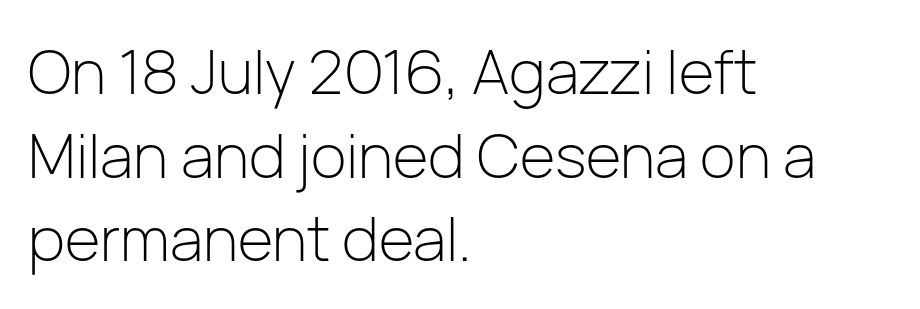
Where is the straight margin? On the left. A typesetter would call this proportional, since set widths differ per character. Is this a sans? Yes — the strokes have no serifs. Honestly, the row spacing looks completely unremarkable.
